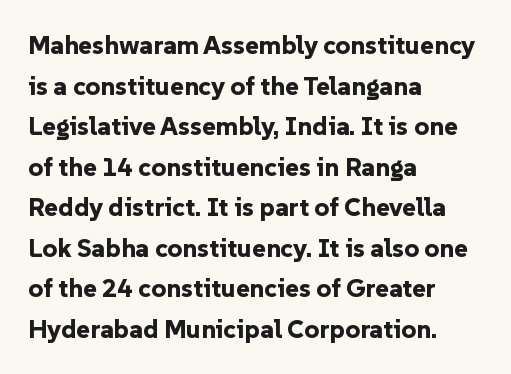
The image shows 26 px bold type, upright; set left-aligned, normal line spacing (1.56x), normal letter spacing, not underlined.
